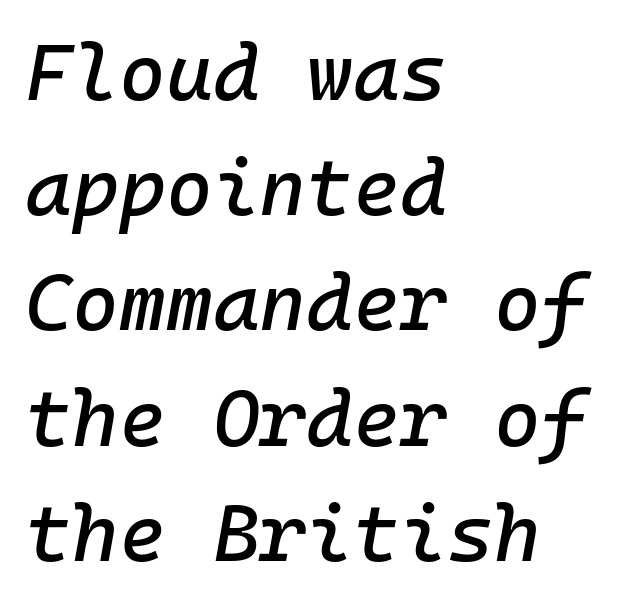
{"italic": "yes", "lean": "right", "slant_degrees": 10, "width": "normal", "stroke_contrast": "low", "x_height": "medium", "monospaced": "yes", "underline": "no", "align": "left", "line_spacing": "normal", "line_spacing_ratio": 1.44, "letter_spacing": "normal", "letter_spacing_em": 0.0, "glyph_px": 80}
